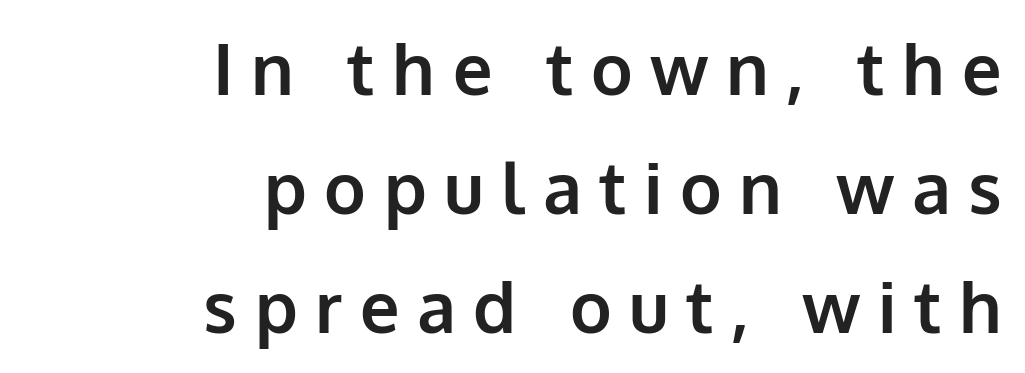
Plenty of ink on the page — the face is bold. This is sans-serif lettering, the kind often seen on screens and signage. Notice how the stems are strictly vertical — no italics here. Do the characters align in a grid? No, the font is proportional. These lines are set flush right with a ragged left edge.
